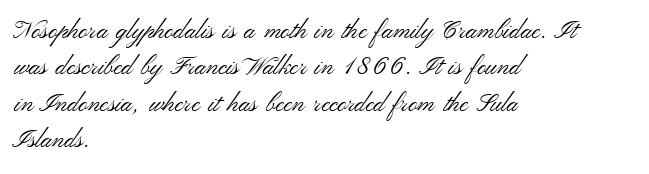
Q: Is the text bold? A: No.
Q: Is the text italic (slanted)? A: Yes.
Q: Is the text underlined? A: No.
Q: How is the paragraph aligned? A: Left-aligned.
Q: Is the spacing between letters normal or unusually wide? A: Normal.
Q: Is the spacing between lines tight, normal or loose? A: Normal.
